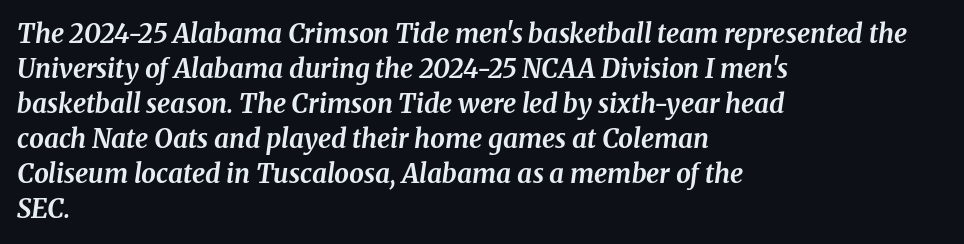
{"italic": "yes", "lean": "right", "slant_degrees": 8, "bold": "yes", "underline": "no", "align": "left", "line_spacing": "normal", "line_spacing_ratio": 1.35, "letter_spacing": "normal", "letter_spacing_em": 0.0, "glyph_px": 26}
